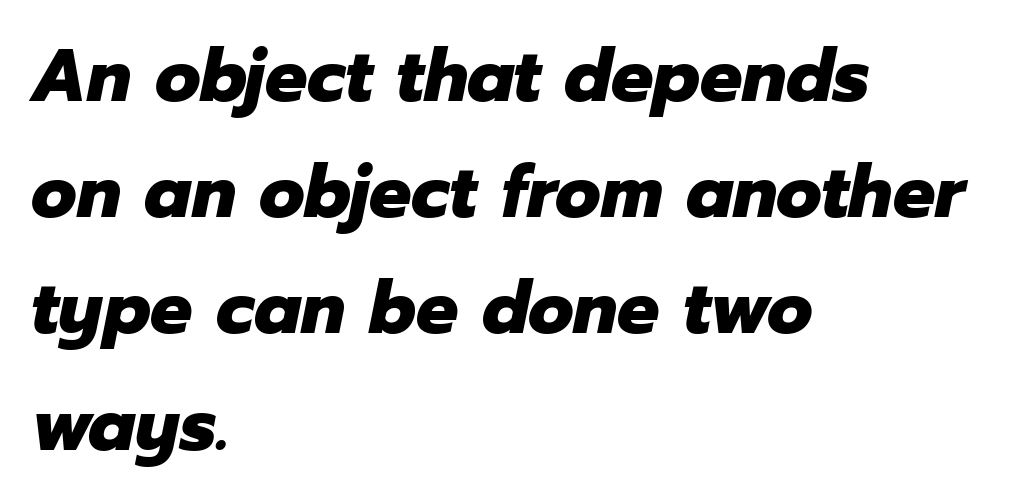
Q: Is the text bold? A: Yes.
Q: Is the text italic (slanted)? A: Yes, it leans right by about 12 degrees.
Q: Is the text underlined? A: No.
Q: How is the paragraph aligned? A: Left-aligned.
Q: Is the spacing between letters normal or unusually wide? A: Normal.
Q: Is the spacing between lines tight, normal or loose? A: Normal.
Q: Width (condensed, normal, or wide)? A: Normal.
Q: Stroke contrast? A: Low.
Q: x-height? A: Medium.
Q: Monospaced? A: No.
